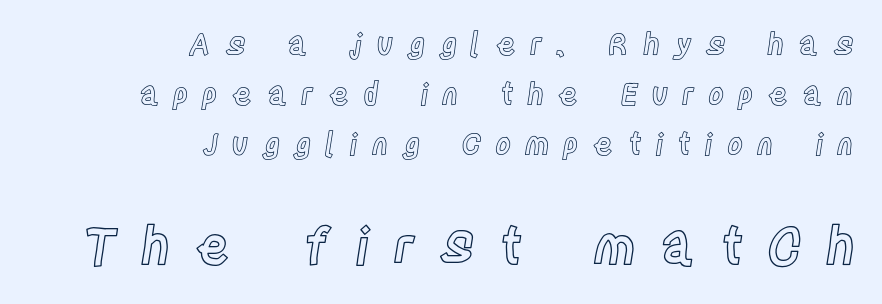
{"width": "condensed", "x_height": "large", "monospaced": "no", "underline": "no", "align": "right", "line_spacing": "normal", "line_spacing_ratio": 1.66, "letter_spacing": "wide", "letter_spacing_em": 0.47, "larger_block": "second", "size_ratio": 1.73, "glyph_px": 52}
